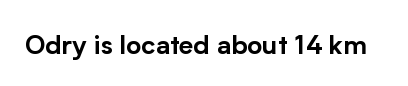
{"italic": "no", "underline": "no", "letter_spacing": "normal", "letter_spacing_em": 0.0, "glyph_px": 26}
